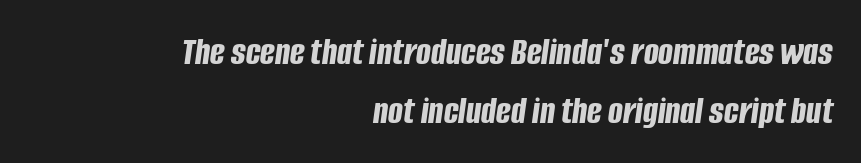
{"italic": "yes", "lean": "right", "slant_degrees": 8, "bold": "yes", "weight": "bold", "width": "condensed", "stroke_contrast": "low", "x_height": "large", "monospaced": "no", "underline": "no", "align": "right", "line_spacing": "normal", "line_spacing_ratio": 1.51, "letter_spacing": "normal", "letter_spacing_em": 0.0, "glyph_px": 39}
